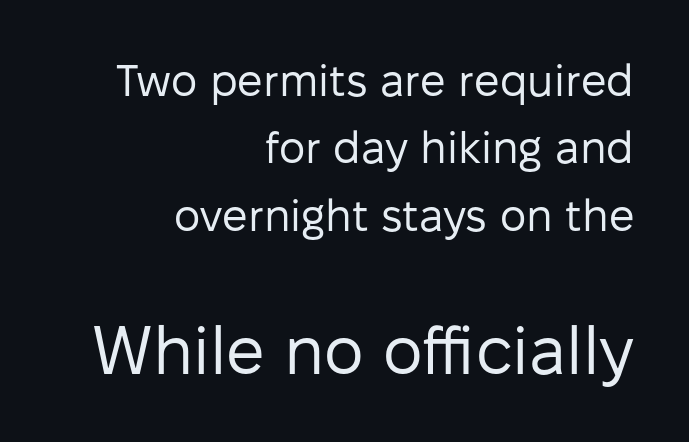
{"serif": "no", "italic": "no", "bold": "no", "weight": "regular", "width": "normal", "stroke_contrast": "low", "x_height": "medium", "monospaced": "no", "underline": "no", "align": "right", "line_spacing": "normal", "line_spacing_ratio": 1.5, "letter_spacing": "normal", "letter_spacing_em": 0.0, "larger_block": "second", "size_ratio": 1.51, "glyph_px": 68}
